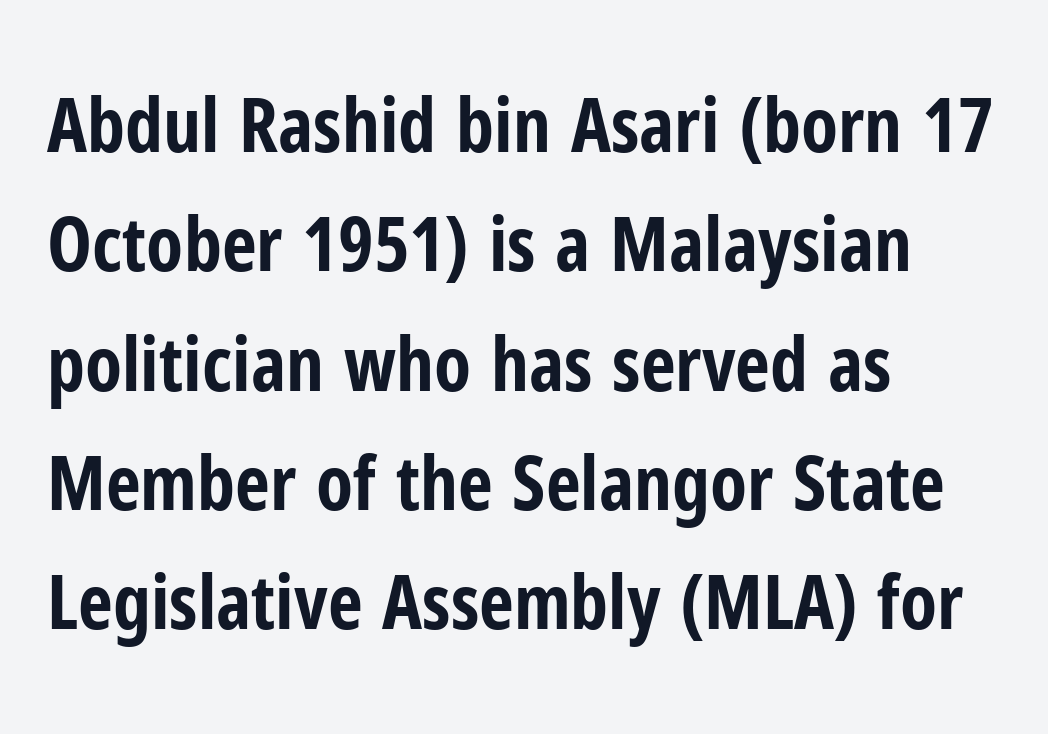
The image shows 76 px bold, condensed sans-serif type, upright; set left-aligned, normal line spacing (1.57x), normal letter spacing, not underlined; low stroke contrast and a medium x-height.
